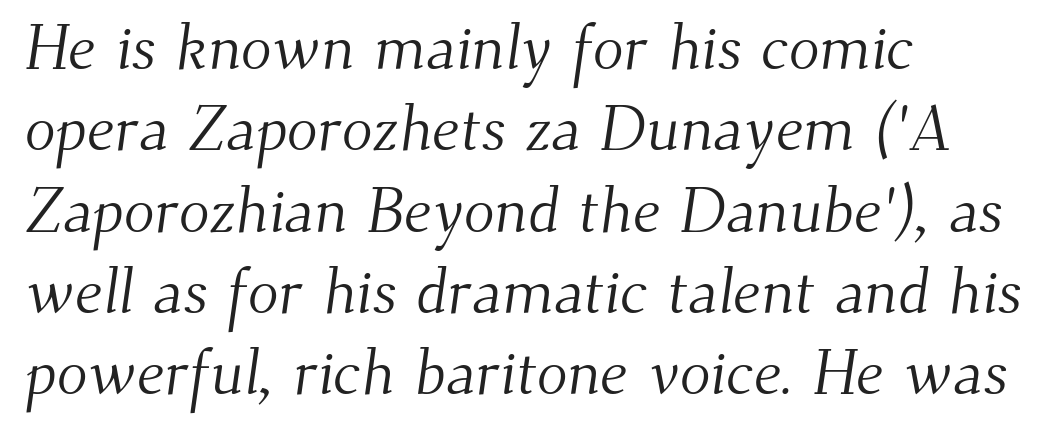
Line starts are locked; line ends wander. Character widths vary here, with narrow letters taking less room than wide ones. Compared with typical body copy, the letter spacing here is the same. Stem width sits at or under what a default text font uses. This sample uses a serif face.
